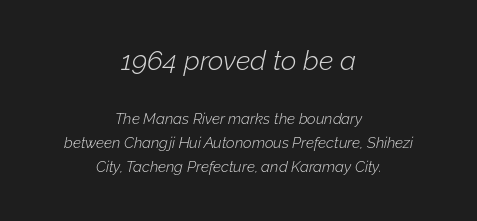
Q: Is the text bold? A: No.
Q: Is the text italic (slanted)? A: Yes, it leans right by about 12 degrees.
Q: Is the text underlined? A: No.
Q: How is the paragraph aligned? A: Centered.
Q: Is the spacing between letters normal or unusually wide? A: Normal.
Q: Is the spacing between lines tight, normal or loose? A: Normal.
Q: Which block of text is set in a larger size, the first (top) or the second (bottom)? A: The first (top) one.
